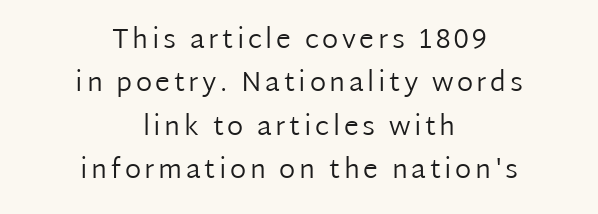
Q: Is the text bold? A: No.
Q: Is the text italic (slanted)? A: No, it is upright.
Q: Is the text underlined? A: No.
Q: How is the paragraph aligned? A: Centered.
Q: Is the spacing between lines tight, normal or loose? A: Normal.
